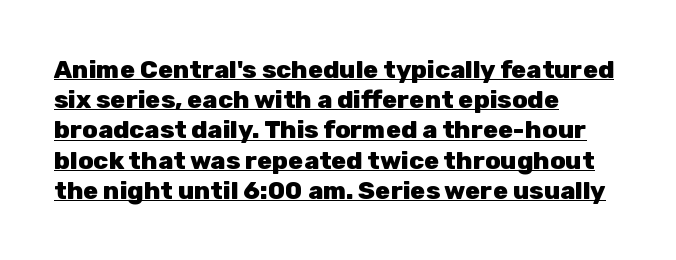
{"italic": "no", "bold": "yes", "underline": "yes", "align": "left", "line_spacing_ratio": 1.21, "letter_spacing": "normal", "letter_spacing_em": 0.0, "glyph_px": 25}
